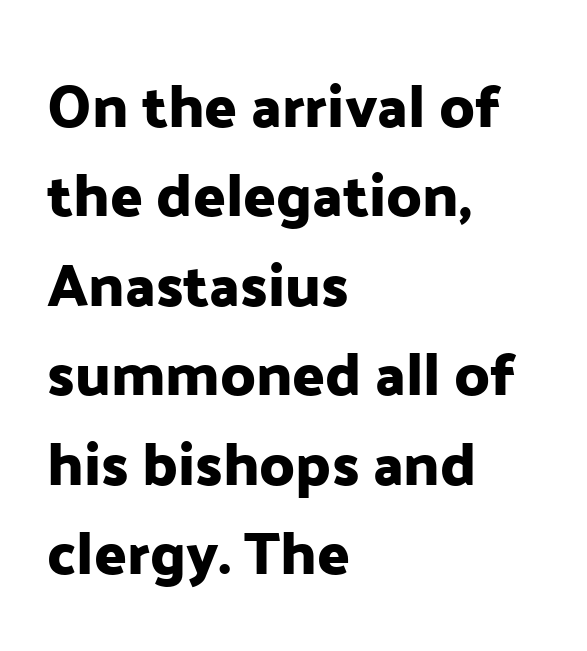
The image shows 60 px sans-serif type, upright; set left-aligned, normal line spacing (1.49x), normal letter spacing, not underlined; low stroke contrast and a medium x-height.
